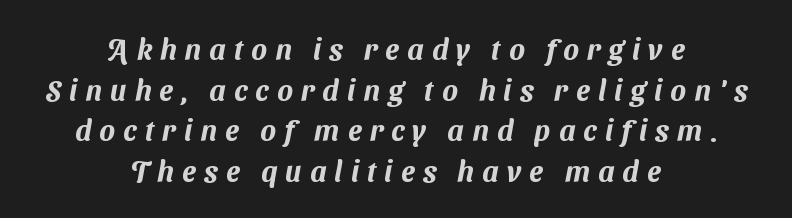
{"serif": "no", "width": "normal", "stroke_contrast": "medium", "x_height": "medium", "monospaced": "no", "underline": "no", "align": "center", "line_spacing": "normal", "line_spacing_ratio": 1.4, "letter_spacing": "wide", "letter_spacing_em": 0.28, "glyph_px": 29}
